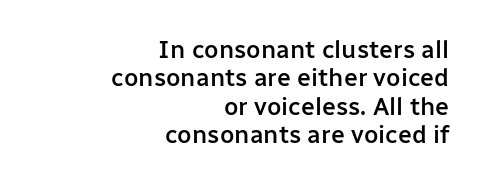
{"italic": "no", "bold": "semi", "underline": "no", "align": "right", "line_spacing": "tight", "line_spacing_ratio": 1.14, "letter_spacing": "normal", "letter_spacing_em": 0.0, "glyph_px": 25}
